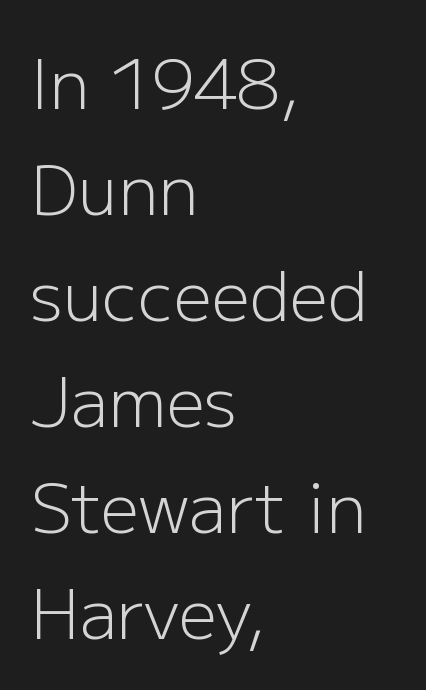
The image shows 68 px light sans-serif type, upright; set left-aligned, normal line spacing (1.56x), normal letter spacing, not underlined; low stroke contrast and a medium x-height.
